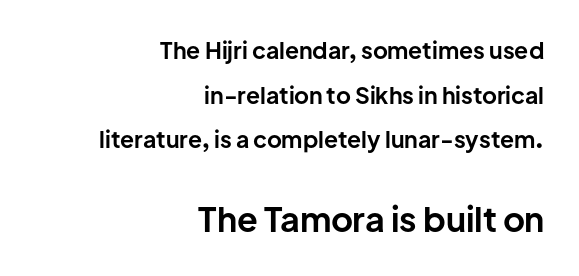
Bold? Absolutely — the strokes are thick and heavy. The space directly below the letters is spotless. Regarding leading, the lines here are spaced well apart. You could not count columns in this text — the font is proportionally spaced. If you drew a ruler down the right edge, every line would touch it. Posture: upright roman.
